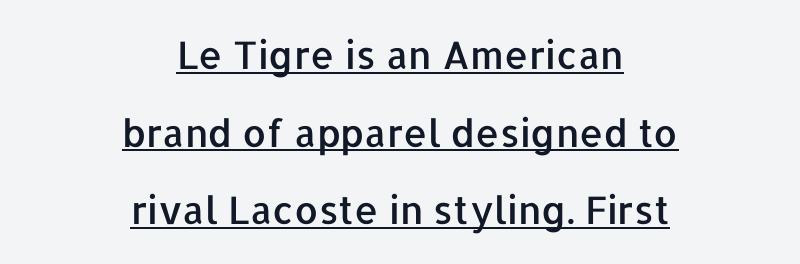
The image shows 38 px sans-serif type, upright; set centered, loose line spacing (2.04x), normal letter spacing, underlined; low stroke contrast and a medium x-height.
